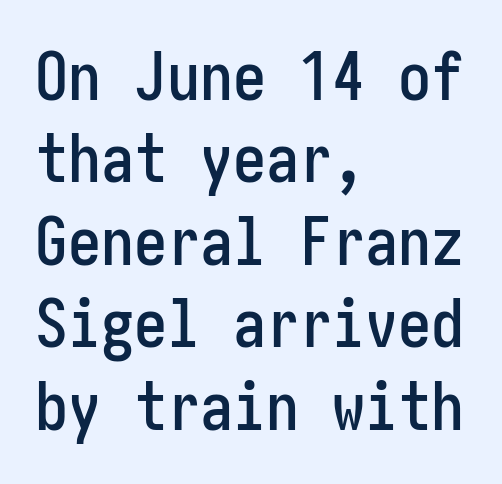
{"serif": "no", "italic": "no", "width": "condensed", "stroke_contrast": "low", "x_height": "medium", "underline": "no", "align": "left", "line_spacing": "normal", "line_spacing_ratio": 1.25, "letter_spacing": "normal", "letter_spacing_em": 0.0, "glyph_px": 66}
